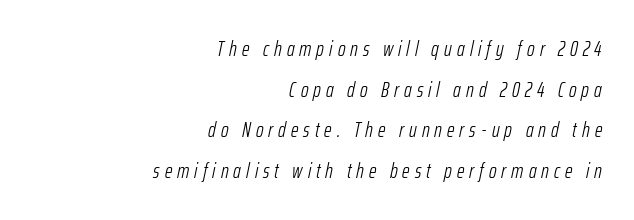
The image shows 21 px text type, italic (leaning right); set right-aligned, loose line spacing (1.93x), unusually wide letter spacing (+0.24 em), not underlined.
